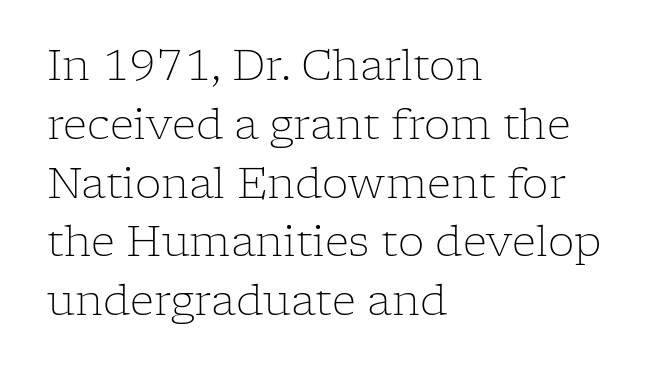
Q: Is the text bold? A: No.
Q: Is the text italic (slanted)? A: No, it is upright.
Q: Is the typeface a serif or a sans-serif typeface? A: Serif.
Q: Is the text underlined? A: No.
Q: How is the paragraph aligned? A: Left-aligned.
Q: Is the spacing between letters normal or unusually wide? A: Normal.
Q: Is the spacing between lines tight, normal or loose? A: Normal.
Q: Width (condensed, normal, or wide)? A: Normal.
Q: Stroke contrast? A: Low.
Q: x-height? A: Medium.
Q: Monospaced? A: No.
